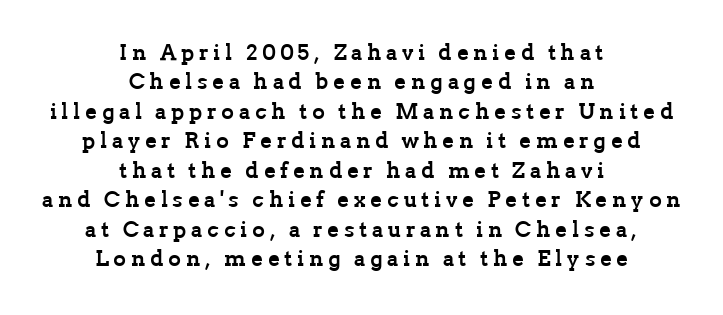
{"italic": "no", "bold": "yes", "underline": "no", "align": "center", "line_spacing": "normal", "line_spacing_ratio": 1.34, "letter_spacing": "wide", "letter_spacing_em": 0.21, "glyph_px": 22}
